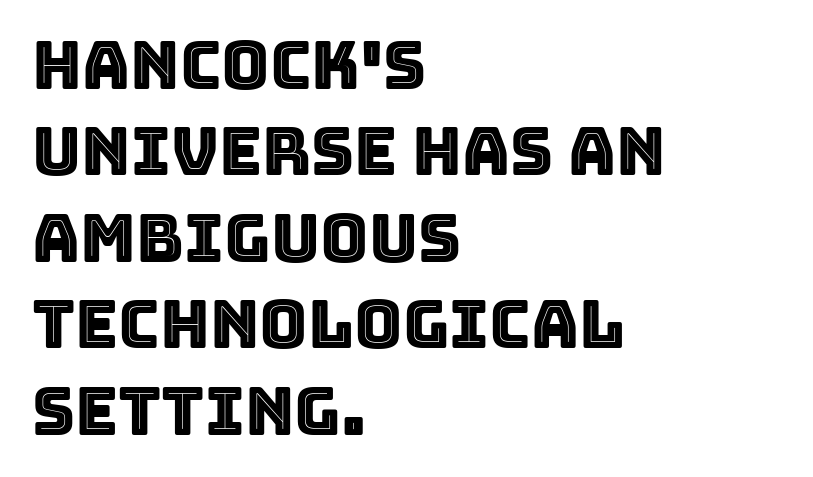
{"italic": "no", "width": "normal", "x_height": "large", "monospaced": "no", "underline": "no", "align": "left", "line_spacing": "normal", "line_spacing_ratio": 1.31, "letter_spacing": "normal", "letter_spacing_em": 0.0, "glyph_px": 66}
